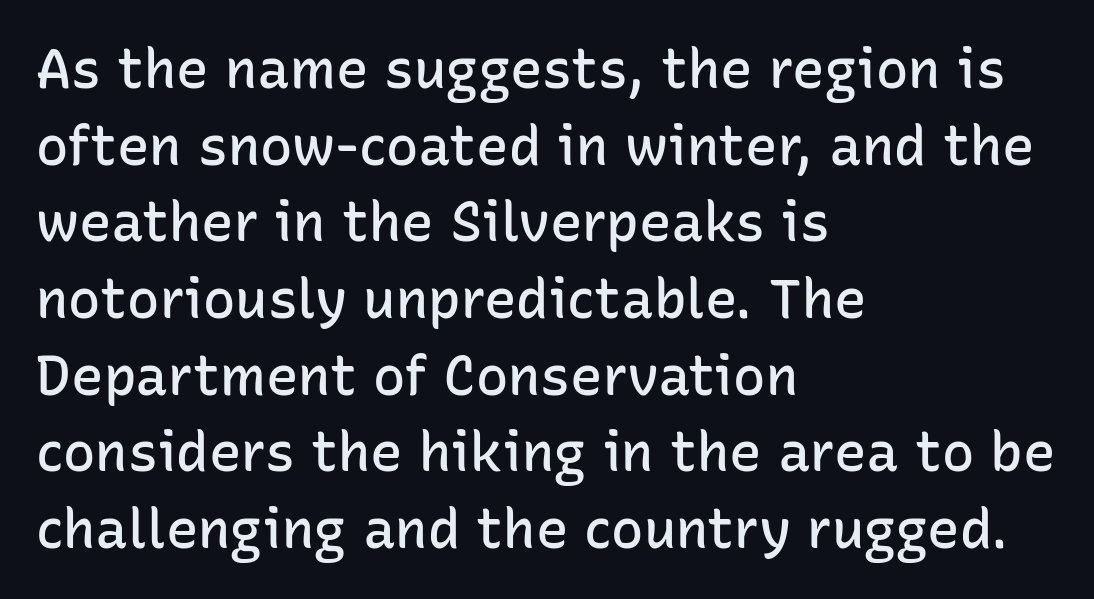
Q: Is the text bold? A: Semi-bold.
Q: Is the text italic (slanted)? A: No, it is upright.
Q: Is the typeface a serif or a sans-serif typeface? A: Sans-serif.
Q: Is the text underlined? A: No.
Q: How is the paragraph aligned? A: Left-aligned.
Q: Is the spacing between letters normal or unusually wide? A: Normal.
Q: Is the spacing between lines tight, normal or loose? A: Normal.
Q: Width (condensed, normal, or wide)? A: Normal.
Q: Stroke contrast? A: Low.
Q: x-height? A: Medium.
Q: Monospaced? A: No.
